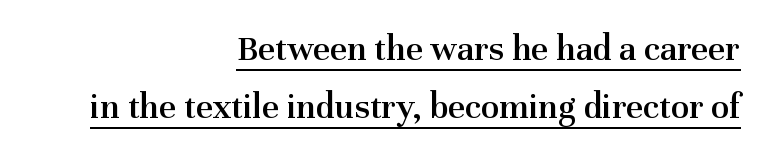
Look at the stroke-to-counter ratio: somewhat heavy, a semibold. Does the type have serifs? Yes, each stem ends in a small foot. The paragraph has a hard right edge and a soft left edge. Vertically, the passage feels balanced, rows spaced as you'd expect.
